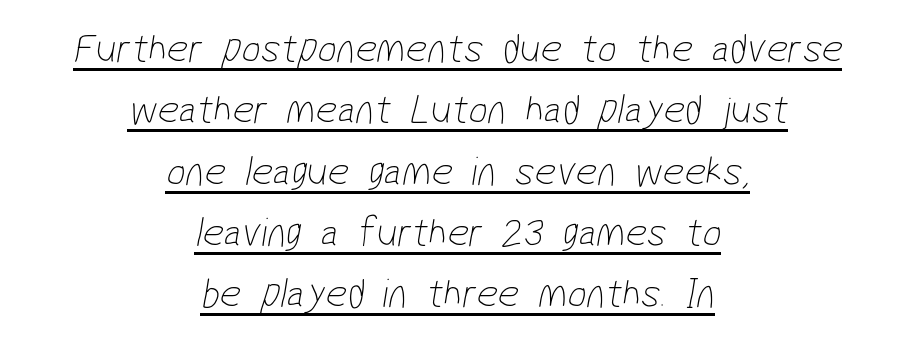
Q: Is the text bold? A: No.
Q: Is the typeface a serif or a sans-serif typeface? A: Sans-serif.
Q: Is the text underlined? A: Yes.
Q: How is the paragraph aligned? A: Centered.
Q: Is the spacing between letters normal or unusually wide? A: Normal.
Q: Is the spacing between lines tight, normal or loose? A: Normal.
Q: Width (condensed, normal, or wide)? A: Condensed.
Q: Stroke contrast? A: Low.
Q: x-height? A: Medium.
Q: Monospaced? A: No.
